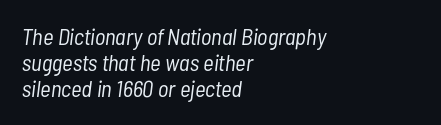
{"italic": "yes", "lean": "right", "slant_degrees": 7, "bold": "no", "underline": "no", "align": "left", "line_spacing": "tight", "line_spacing_ratio": 1.14, "letter_spacing": "normal", "letter_spacing_em": 0.0, "glyph_px": 23}
